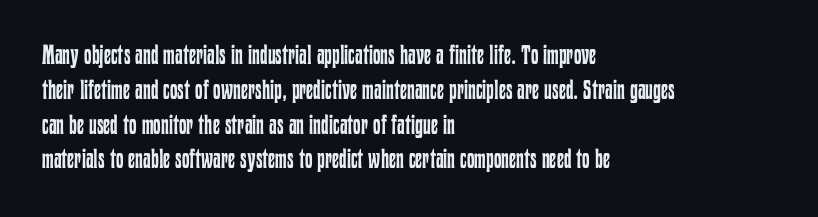
Q: Is the text bold? A: No.
Q: Is the text italic (slanted)? A: No, it is upright.
Q: Is the text underlined? A: No.
Q: How is the paragraph aligned? A: Left-aligned.
Q: Is the spacing between letters normal or unusually wide? A: Normal.
Q: Is the spacing between lines tight, normal or loose? A: Normal.
